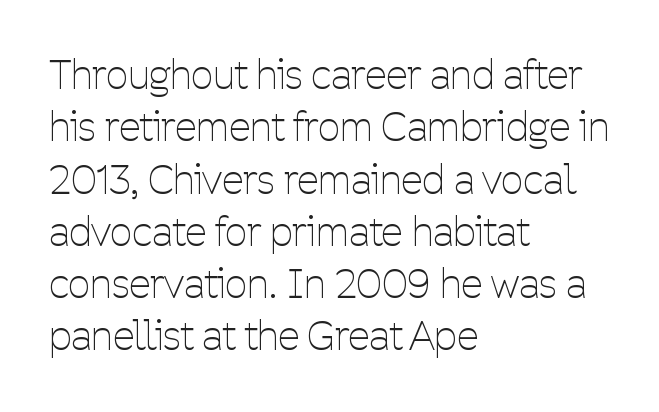
Q: Is the text bold? A: No.
Q: Is the text italic (slanted)? A: No, it is upright.
Q: Is the typeface a serif or a sans-serif typeface? A: Sans-serif.
Q: Is the text underlined? A: No.
Q: How is the paragraph aligned? A: Left-aligned.
Q: Is the spacing between letters normal or unusually wide? A: Normal.
Q: Is the spacing between lines tight, normal or loose? A: Normal.
Q: Width (condensed, normal, or wide)? A: Condensed.
Q: Stroke contrast? A: Low.
Q: x-height? A: Medium.
Q: Monospaced? A: No.
